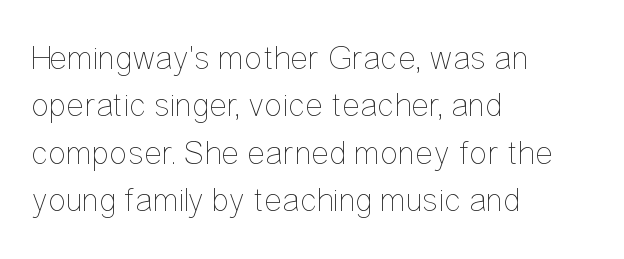
This sample uses plain, unmodified letter spacing. The rendering anchors every line to the left-hand side. The passage shown is not bold in any degree. Note the varied advance widths — an 'i' is clearly narrower than an 'm'.
